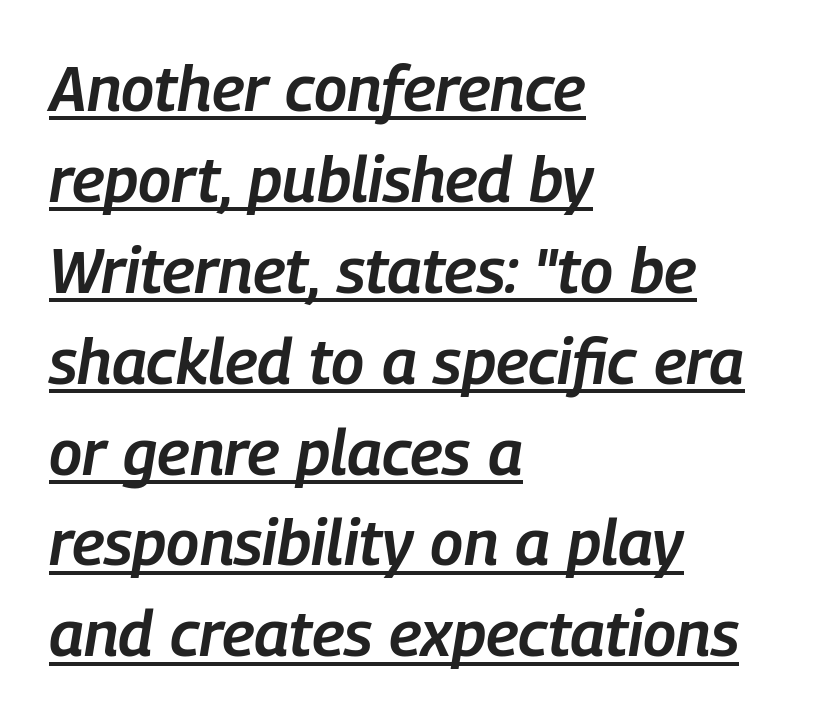
The image shows 64 px semibold, condensed type, italic (leaning right); set left-aligned, normal line spacing (1.42x), normal letter spacing, underlined; low stroke contrast and a medium x-height.
